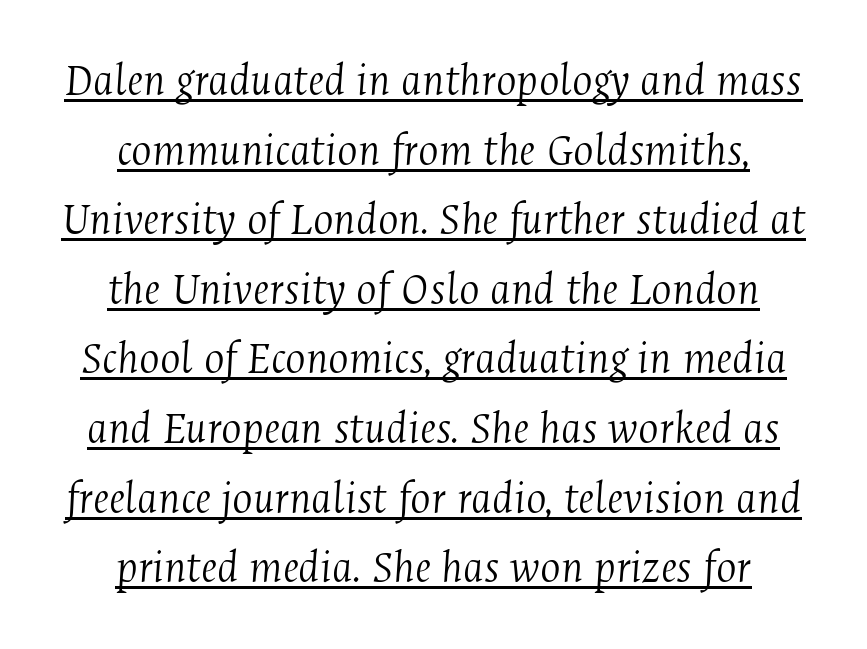
{"serif": "yes", "italic": "yes", "lean": "right", "slant_degrees": 4, "bold": "no", "weight": "light", "width": "condensed", "stroke_contrast": "medium", "x_height": "medium", "monospaced": "no", "underline": "yes", "align": "center", "line_spacing": "normal", "line_spacing_ratio": 1.45, "letter_spacing": "normal", "letter_spacing_em": 0.0, "glyph_px": 48}
